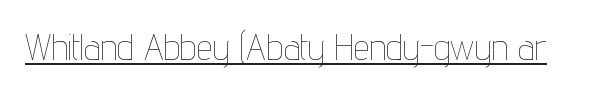
The letters stand straight up with perfectly vertical stems. The letters advance in unequal steps, a hallmark of proportional type. Nothing heavy about these letters — not bold at all. This rendering features underlined lettering. The type is set solid horizontally, with unmodified tracking.
